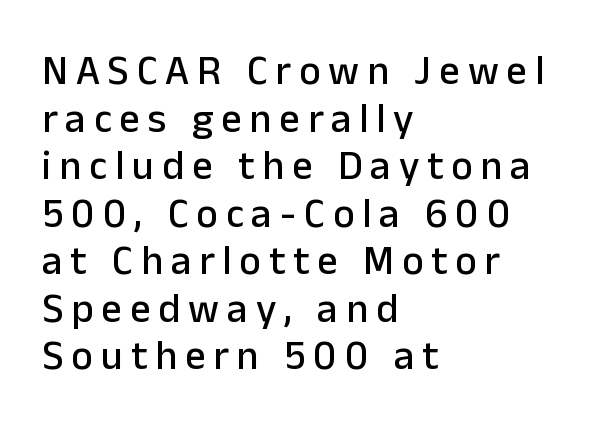
{"serif": "no", "italic": "no", "width": "normal", "stroke_contrast": "low", "x_height": "medium", "monospaced": "no", "underline": "no", "align": "left", "line_spacing_ratio": 1.16, "glyph_px": 41}
